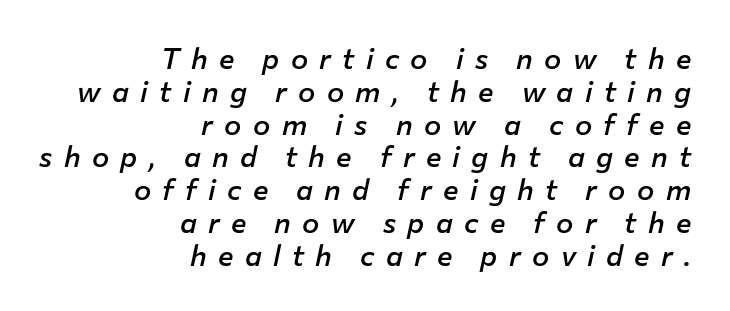
Q: Is the text bold? A: Semi-bold.
Q: Is the text italic (slanted)? A: Yes, it leans right by about 12 degrees.
Q: Is the text underlined? A: No.
Q: How is the paragraph aligned? A: Right-aligned.
Q: Is the spacing between letters normal or unusually wide? A: Unusually wide.
Q: Is the spacing between lines tight, normal or loose? A: Tight.
Q: Width (condensed, normal, or wide)? A: Normal.
Q: Stroke contrast? A: Low.
Q: x-height? A: Medium.
Q: Monospaced? A: No.
